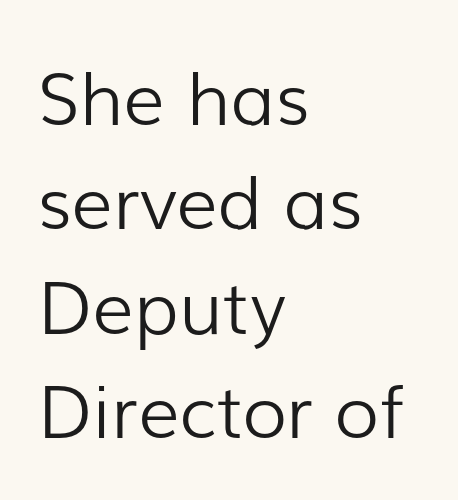
The image shows 73 px light sans-serif type, upright; set left-aligned, normal line spacing (1.43x), normal letter spacing, not underlined; low stroke contrast and a medium x-height.
